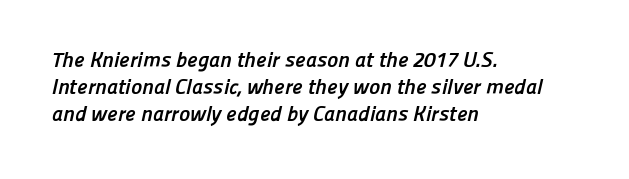
{"bold": "yes", "underline": "no", "align": "left", "line_spacing": "normal", "line_spacing_ratio": 1.29, "letter_spacing": "normal", "letter_spacing_em": 0.0, "glyph_px": 21}
